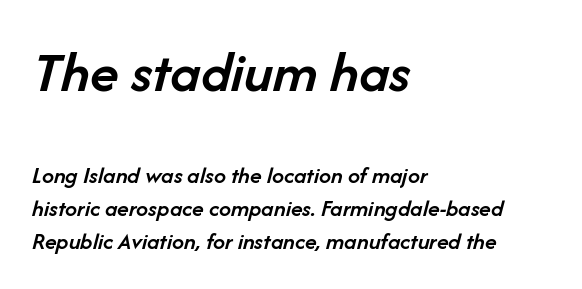
The image shows 59 px semibold type, italic (leaning right); set left-aligned, normal line spacing (1.36x), normal letter spacing, not underlined; the first (top) block is 2.46x larger; low stroke contrast and a medium x-height.
